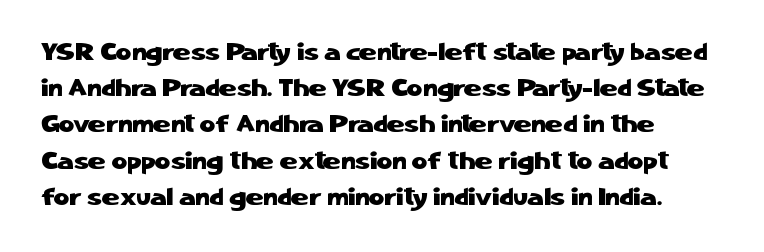
Q: Is the text italic (slanted)? A: No, it is upright.
Q: Is the text underlined? A: No.
Q: Is the spacing between letters normal or unusually wide? A: Normal.
Q: Is the spacing between lines tight, normal or loose? A: Normal.
